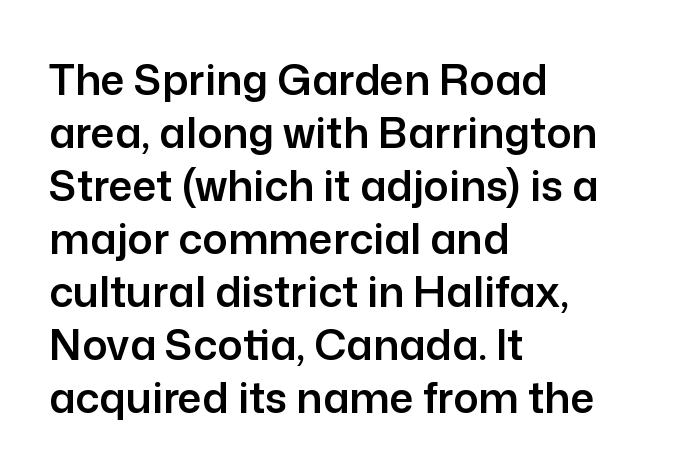
The image shows 42 px sans-serif type, upright; set left-aligned, normal line spacing (1.26x), normal letter spacing, not underlined; low stroke contrast and a medium x-height.
